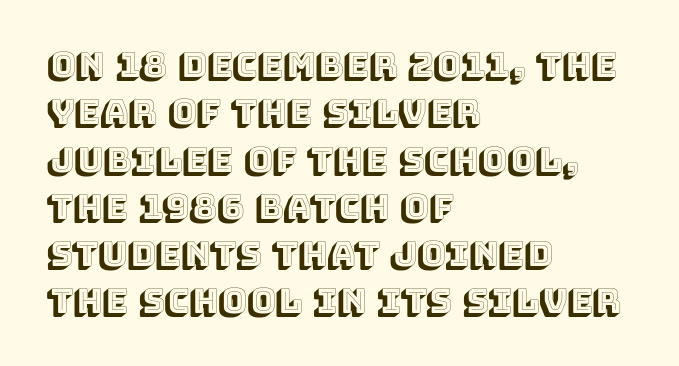
Reading down the block, your eye returns to a fixed left position each line. The font's upright variant was chosen for this text. Is there much room between lines? A standard amount, neither cramped nor airy. Varying glyph widths throughout — classic text-font behaviour. The letters sit at their default tracking, neither squeezed nor spread.
